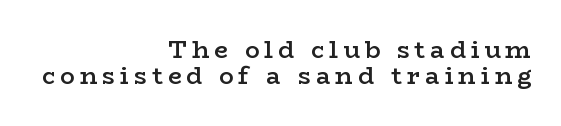
Q: Is the text bold? A: Semi-bold.
Q: Is the text italic (slanted)? A: No, it is upright.
Q: Is the text underlined? A: No.
Q: How is the paragraph aligned? A: Right-aligned.
Q: Is the spacing between letters normal or unusually wide? A: Unusually wide.
Q: Is the spacing between lines tight, normal or loose? A: Tight.
